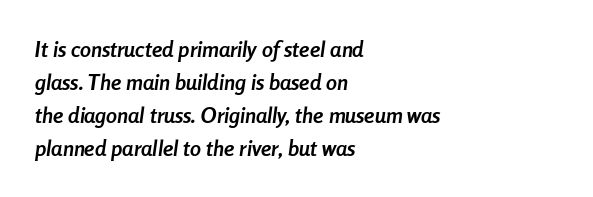
The rendering applies a slant to the glyphs. No extra tracking has been applied to these lines. The strip under each line holds only bare page. The leading is moderate, giving the passage an even texture. Compared with an ordinary text face, these strokes are far heavier — a full bold. Is the block centered? No — it sits flush against the left margin.
